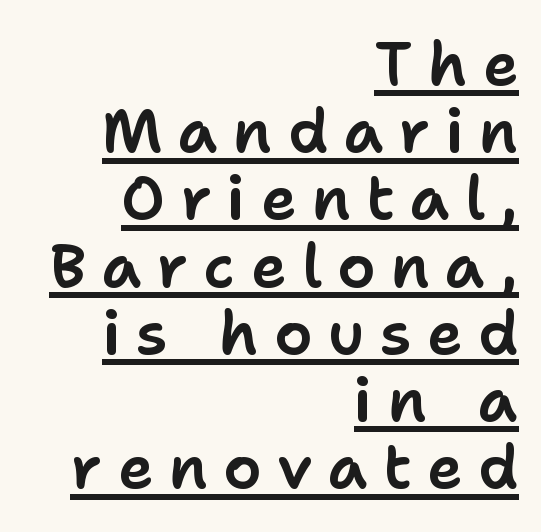
{"serif": "no", "italic": "no", "width": "normal", "stroke_contrast": "low", "x_height": "medium", "monospaced": "no", "underline": "yes", "align": "right", "line_spacing": "tight", "line_spacing_ratio": 1.12, "letter_spacing": "wide", "letter_spacing_em": 0.26, "glyph_px": 60}
